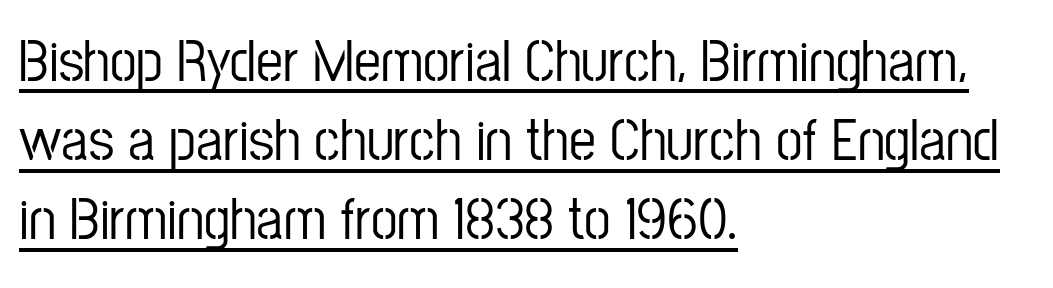
The image shows 60 px condensed sans-serif type, upright; set left-aligned, normal line spacing (1.32x), normal letter spacing, underlined; low stroke contrast and a medium x-height.
